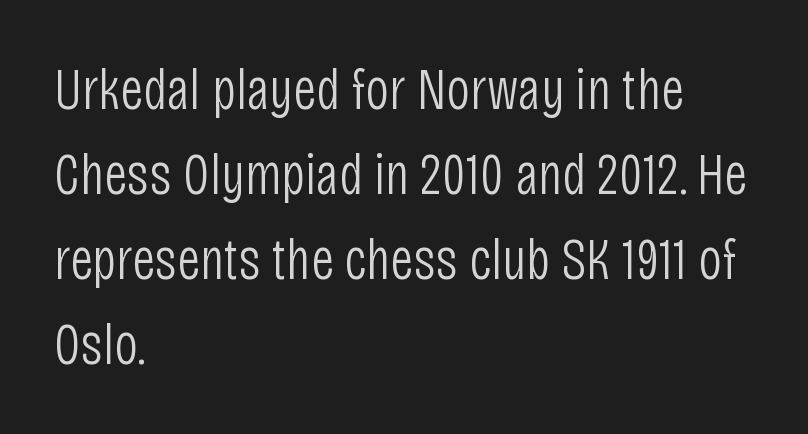
{"serif": "no", "italic": "no", "bold": "no", "weight": "light", "width": "condensed", "stroke_contrast": "low", "x_height": "large", "monospaced": "no", "underline": "no", "align": "left", "line_spacing": "normal", "line_spacing_ratio": 1.44, "letter_spacing": "normal", "letter_spacing_em": 0.0, "glyph_px": 59}
